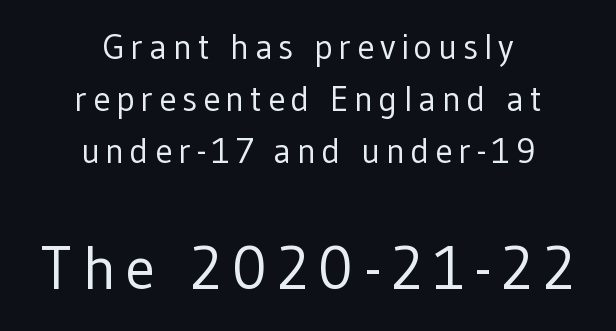
{"serif": "no", "italic": "no", "bold": "no", "weight": "regular", "width": "normal", "stroke_contrast": "low", "x_height": "medium", "monospaced": "no", "underline": "no", "align": "center", "line_spacing": "normal", "line_spacing_ratio": 1.49, "larger_block": "second", "size_ratio": 1.74, "glyph_px": 61}
